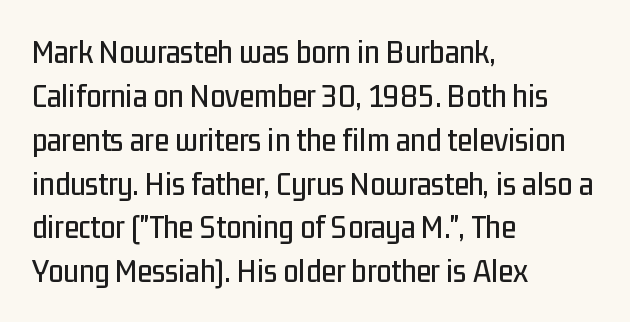
You could not count columns in this text — the font is proportionally spaced. Inter-character spacing is left at the font's built-in metrics. In CSS terms this would be text-align: left. Nobody drew a line under any word here. If you drew a line through each stem, it would be perfectly vertical. Check where the strokes stop: nothing finishes them off — pure sans.
